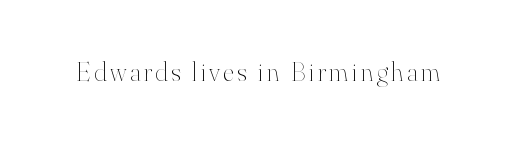
The image shows 27 px text type, upright; set not underlined.
